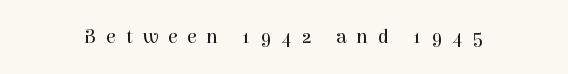
Q: Is the text bold? A: No.
Q: Is the text italic (slanted)? A: No, it is upright.
Q: Is the text underlined? A: No.
Q: Is the spacing between letters normal or unusually wide? A: Unusually wide.
